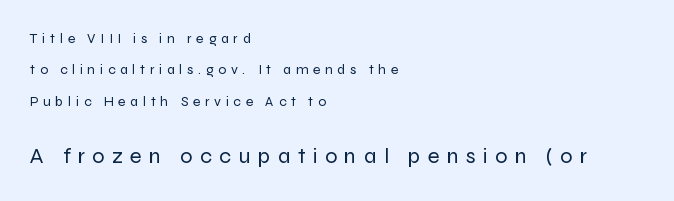
Q: Is the text bold? A: No.
Q: Is the text italic (slanted)? A: No, it is upright.
Q: Is the text underlined? A: No.
Q: How is the paragraph aligned? A: Left-aligned.
Q: Is the spacing between letters normal or unusually wide? A: Unusually wide.
Q: Is the spacing between lines tight, normal or loose? A: Loose.
Q: Which block of text is set in a larger size, the first (top) or the second (bottom)? A: The second (bottom) one.
